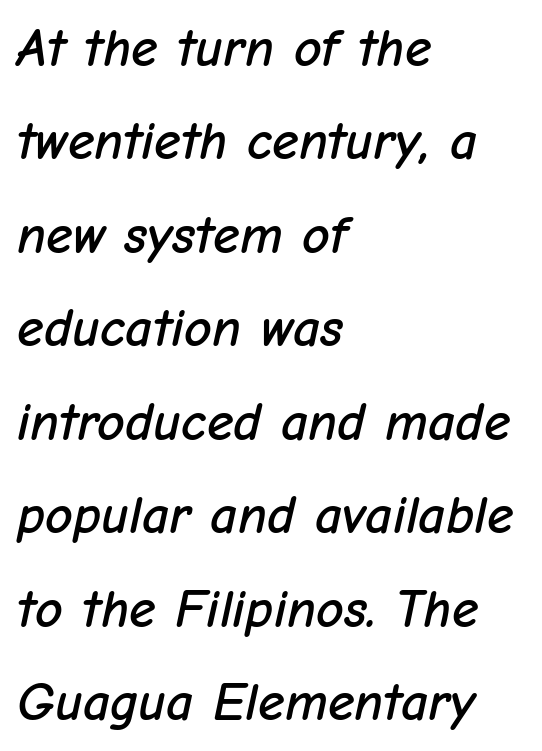
{"italic": "yes", "lean": "right", "slant_degrees": 12, "width": "normal", "stroke_contrast": "low", "x_height": "medium", "monospaced": "no", "underline": "no", "align": "left", "line_spacing_ratio": 1.73, "letter_spacing": "normal", "letter_spacing_em": 0.0, "glyph_px": 54}
